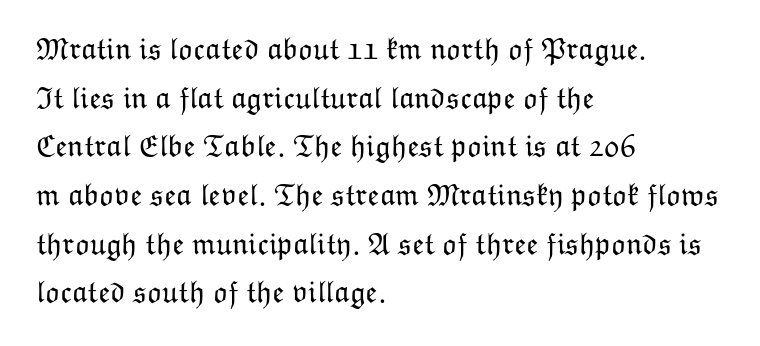
{"italic": "no", "bold": "no", "weight": "light", "width": "normal", "stroke_contrast": "low", "x_height": "medium", "monospaced": "no", "underline": "no", "align": "left", "line_spacing": "normal", "line_spacing_ratio": 1.57, "letter_spacing": "normal", "letter_spacing_em": 0.0, "glyph_px": 31}
